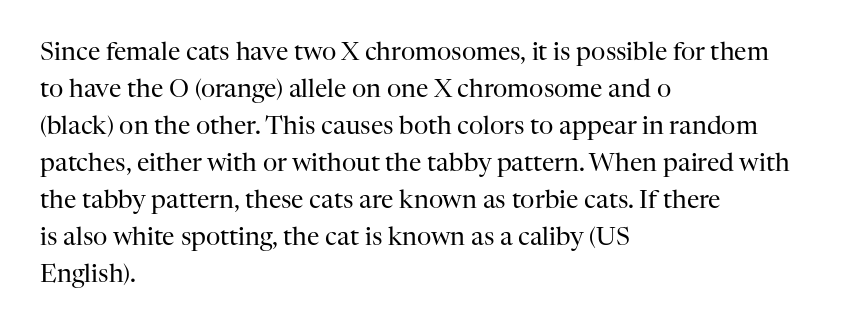
A typesetter would call this leading conventional body-copy spacing. Descender tails drop into unmarked territory. Visually the block forms a straight wall on the left and a jagged coastline on the right. Do the letters lean? They stand straight.
